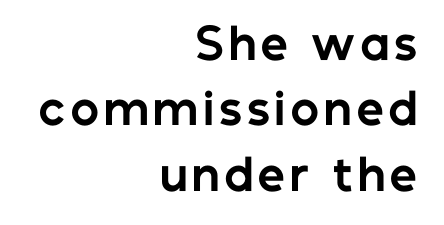
A typesetter would call this leading conventional body-copy spacing. This rendering uses right alignment, leaving the left contour irregular. Do the letters lean? They stand straight. The characters display no serif detailing; their extremities are plain.
